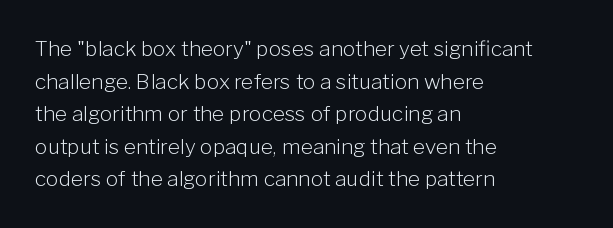
Q: Is the text bold? A: No.
Q: Is the text italic (slanted)? A: No, it is upright.
Q: Is the text underlined? A: No.
Q: How is the paragraph aligned? A: Left-aligned.
Q: Is the spacing between letters normal or unusually wide? A: Normal.
Q: Is the spacing between lines tight, normal or loose? A: Normal.
